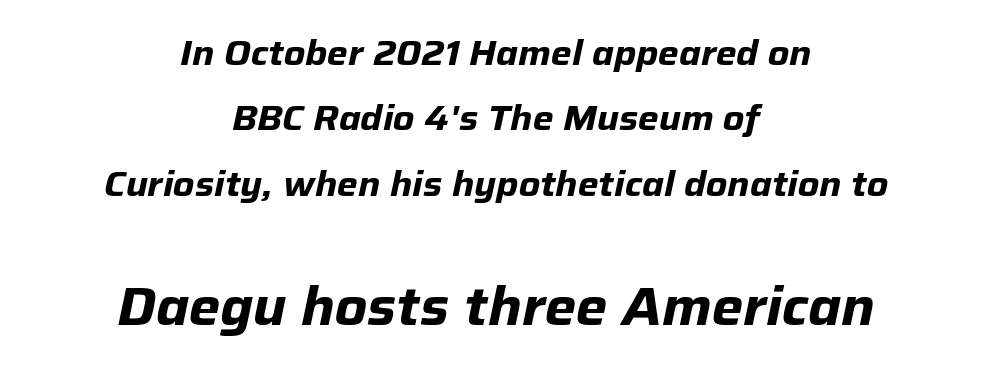
Q: Is the text bold? A: Yes.
Q: Is the text italic (slanted)? A: Yes, it leans right by about 12 degrees.
Q: Is the text underlined? A: No.
Q: How is the paragraph aligned? A: Centered.
Q: Is the spacing between letters normal or unusually wide? A: Normal.
Q: Which block of text is set in a larger size, the first (top) or the second (bottom)? A: The second (bottom) one.
Q: Width (condensed, normal, or wide)? A: Normal.
Q: Stroke contrast? A: Low.
Q: x-height? A: Medium.
Q: Monospaced? A: No.
